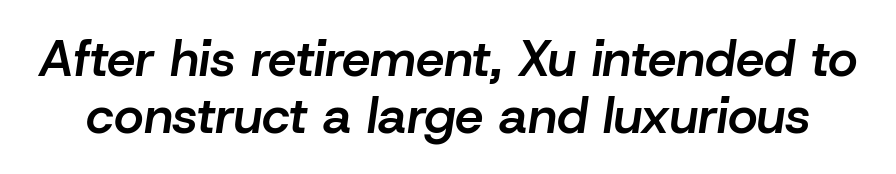
{"italic": "yes", "lean": "right", "slant_degrees": 8, "bold": "semi", "weight": "semibold", "width": "normal", "stroke_contrast": "low", "x_height": "medium", "monospaced": "no", "underline": "no", "line_spacing": "tight", "line_spacing_ratio": 1.11, "letter_spacing": "normal", "letter_spacing_em": 0.0, "glyph_px": 51}
